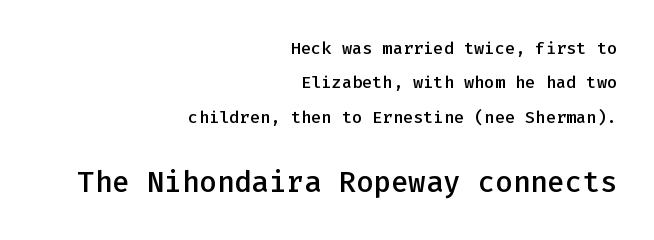
{"serif": "no", "italic": "no", "bold": "semi", "weight": "semibold", "width": "normal", "stroke_contrast": "low", "x_height": "medium", "monospaced": "yes", "underline": "no", "align": "right", "line_spacing": "loose", "line_spacing_ratio": 2.02, "letter_spacing": "normal", "letter_spacing_em": 0.0, "larger_block": "second", "size_ratio": 1.71, "glyph_px": 29}
